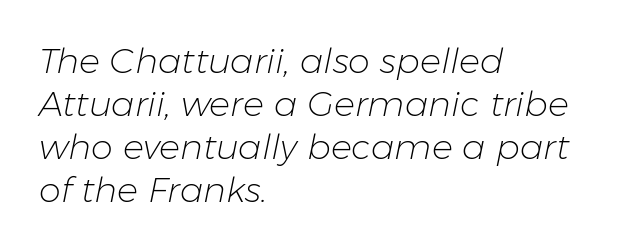
Honestly, there is no underline to notice here at all. Emphasis-style slanted type is in use. Letter spacing: default. The passage shown is typed in a proportional face where columns would drift. This reads as an unemphasized weight, regular at the heaviest.
